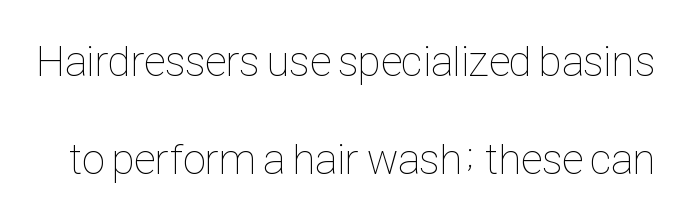
The image shows 43 px thin, condensed type, upright; set loose line spacing (2.29x), normal letter spacing, not underlined; low stroke contrast and a medium x-height.
